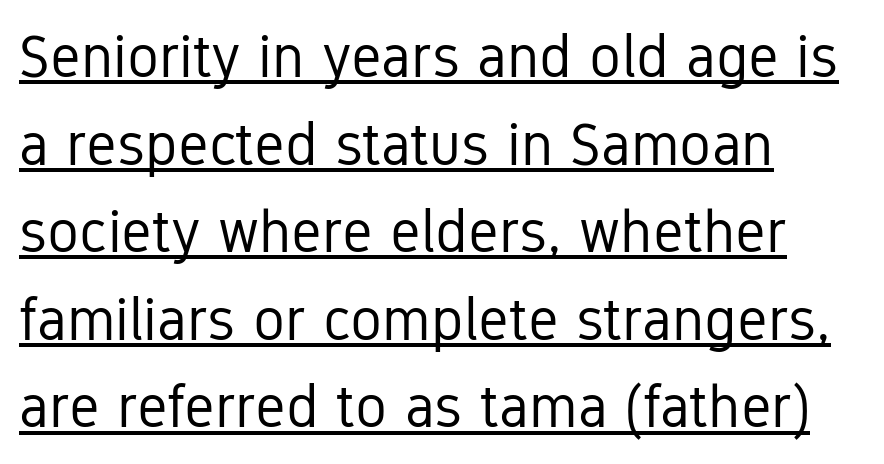
Spacing between characters is what you'd get straight out of the box. Successive baselines arrive at the customary interval. Has an underline been added? It has. All the whitespace from short lines collects on the right.
